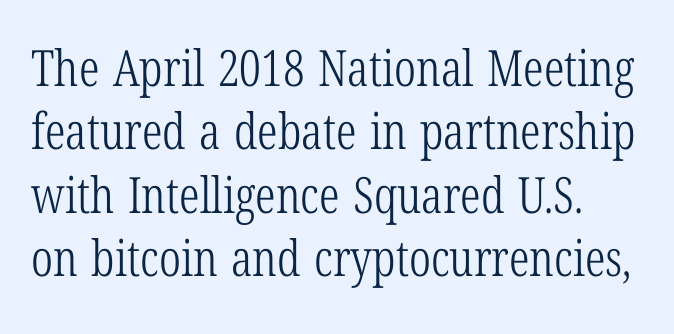
The image shows 50 px light, condensed serif type, upright; set normal line spacing (1.27x), normal letter spacing, not underlined; low stroke contrast and a medium x-height.
